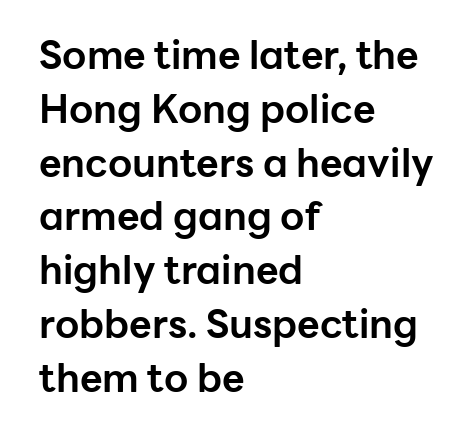
Q: Is the text bold? A: Yes.
Q: Is the text italic (slanted)? A: No, it is upright.
Q: Is the typeface a serif or a sans-serif typeface? A: Sans-serif.
Q: Is the text underlined? A: No.
Q: How is the paragraph aligned? A: Left-aligned.
Q: Is the spacing between letters normal or unusually wide? A: Normal.
Q: Is the spacing between lines tight, normal or loose? A: Normal.
Q: Width (condensed, normal, or wide)? A: Normal.
Q: Stroke contrast? A: Low.
Q: x-height? A: Medium.
Q: Monospaced? A: No.
